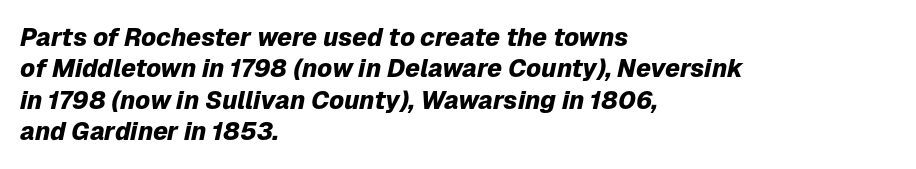
{"italic": "yes", "lean": "right", "slant_degrees": 12, "bold": "yes", "underline": "no", "align": "left", "line_spacing": "normal", "line_spacing_ratio": 1.26, "letter_spacing": "normal", "letter_spacing_em": 0.0, "glyph_px": 25}
